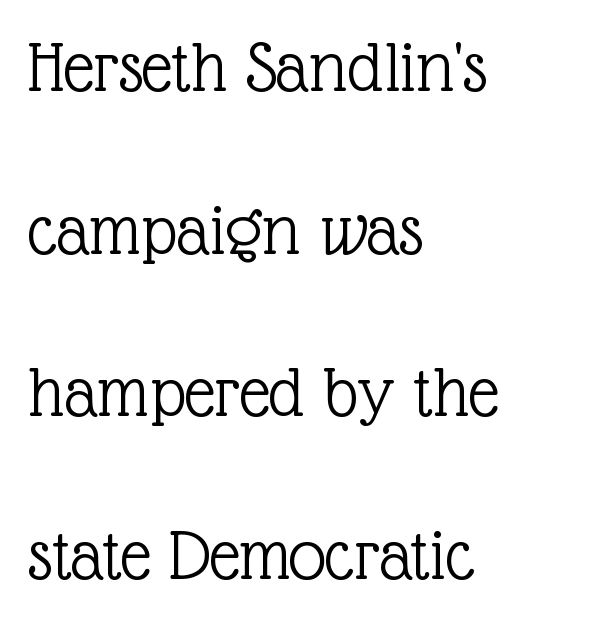
{"serif": "yes", "italic": "no", "bold": "no", "weight": "light", "width": "normal", "x_height": "medium", "monospaced": "no", "underline": "no", "align": "left", "line_spacing": "loose", "line_spacing_ratio": 2.17, "letter_spacing": "normal", "letter_spacing_em": 0.0, "glyph_px": 75}
